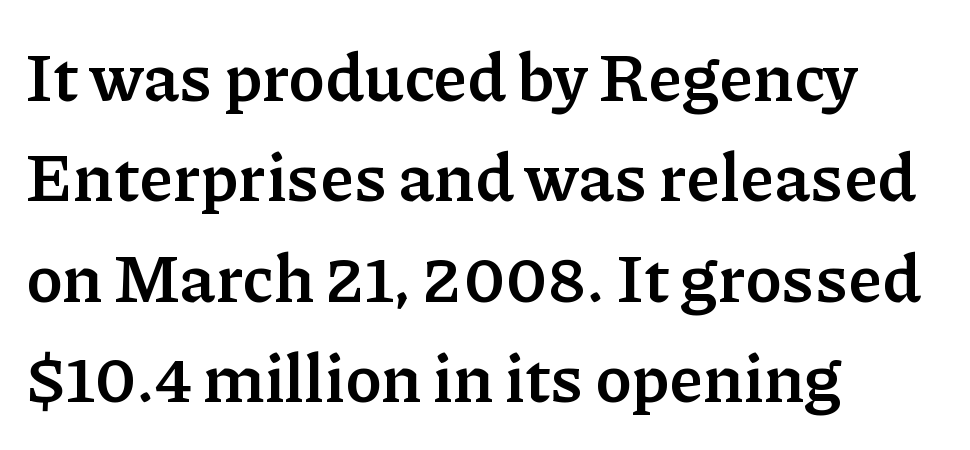
The image shows 67 px semibold serif type, upright; set left-aligned, normal line spacing (1.5x), normal letter spacing, not underlined; low stroke contrast and a medium x-height.
